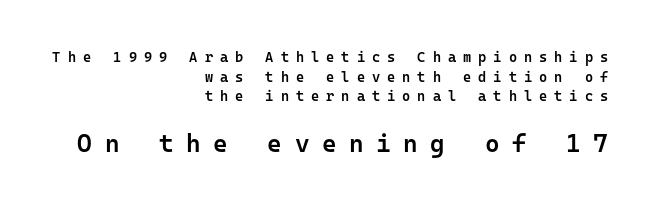
{"italic": "no", "bold": "semi", "underline": "no", "align": "right", "line_spacing": "normal", "line_spacing_ratio": 1.4, "letter_spacing": "wide", "letter_spacing_em": 0.5, "larger_block": "second", "size_ratio": 1.79, "glyph_px": 25}
